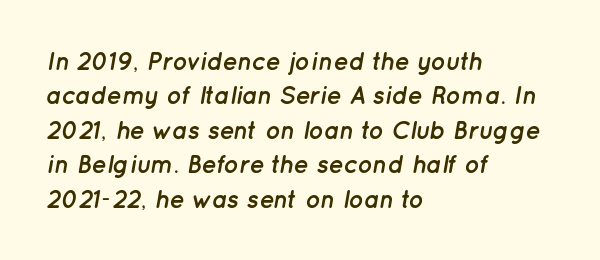
If you drew a line through each stem, it would be angled. Glance below the letters and you will spot only blank space. Set as a true bold cut, around the 700 mark. Compared with a centered layout, this one pins lines to the left instead. The letters sit at their default tracking, neither squeezed nor spread.
